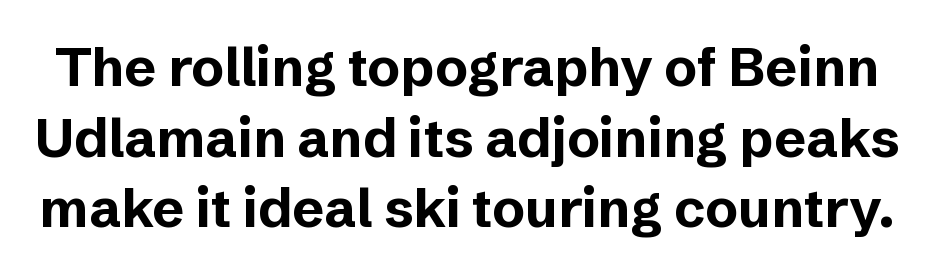
Q: Is the text bold? A: Yes.
Q: Is the text italic (slanted)? A: No, it is upright.
Q: Is the typeface a serif or a sans-serif typeface? A: Sans-serif.
Q: Is the text underlined? A: No.
Q: Is the spacing between letters normal or unusually wide? A: Normal.
Q: Is the spacing between lines tight, normal or loose? A: Normal.
Q: Width (condensed, normal, or wide)? A: Normal.
Q: Stroke contrast? A: Low.
Q: x-height? A: Medium.
Q: Monospaced? A: No.
